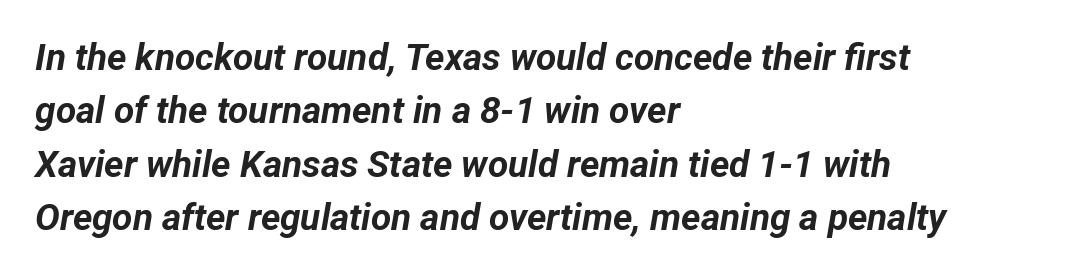
Regular leading. Quick note: underline off. In terms of weight, the rendering is a true, heavy bold. All the whitespace from short lines collects on the right.
